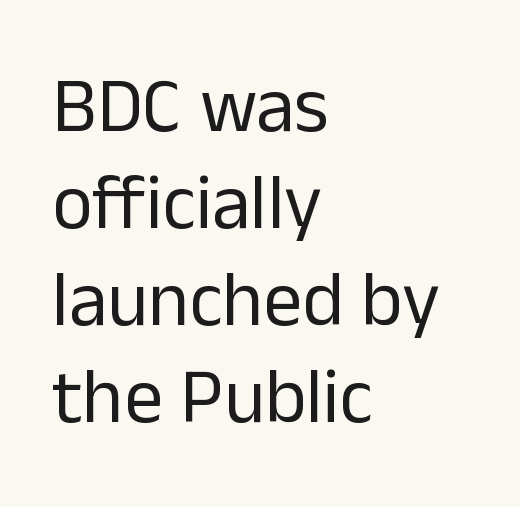
The image shows 77 px regular-weight sans-serif type, upright; set left-aligned, normal line spacing (1.26x), normal letter spacing, not underlined; low stroke contrast and a medium x-height.
